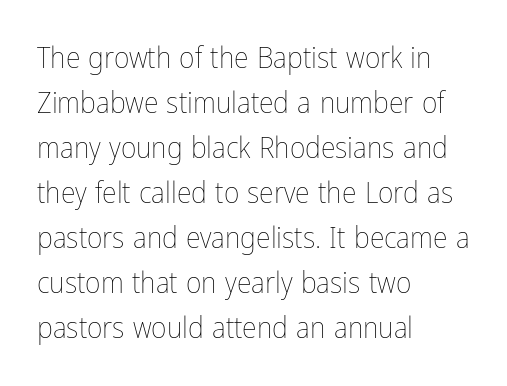
One-word summary of the alignment: left. This sample has the flowing, uneven cadence of proportional lettering. Vertically, the passage feels balanced, rows spaced as you'd expect. The strokes carry an ordinary text weight at most. Only glyphs here, with clear space below each row. You can tell it's not italic because the verticals are truly vertical.
